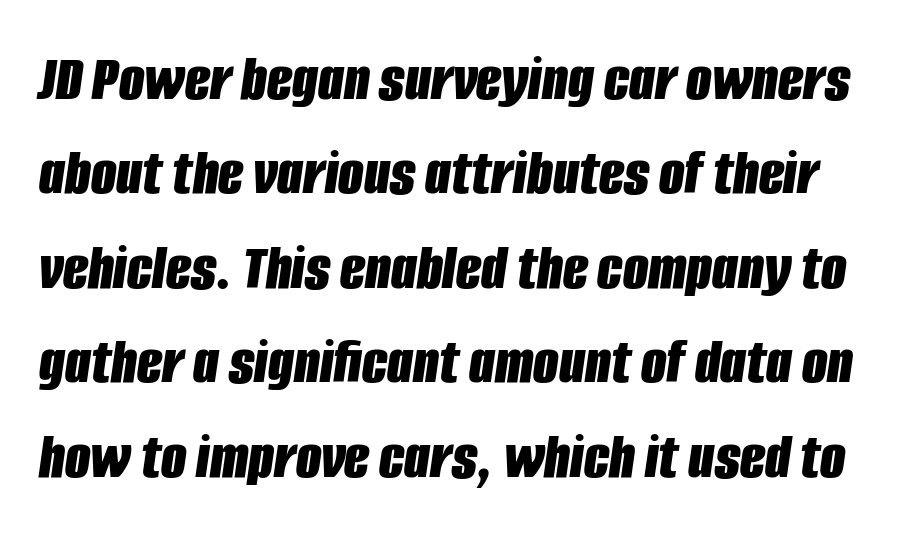
The image shows 66 px bold, condensed type, italic (leaning right); set normal line spacing (1.43x), normal letter spacing, not underlined; low stroke contrast and a large x-height.
